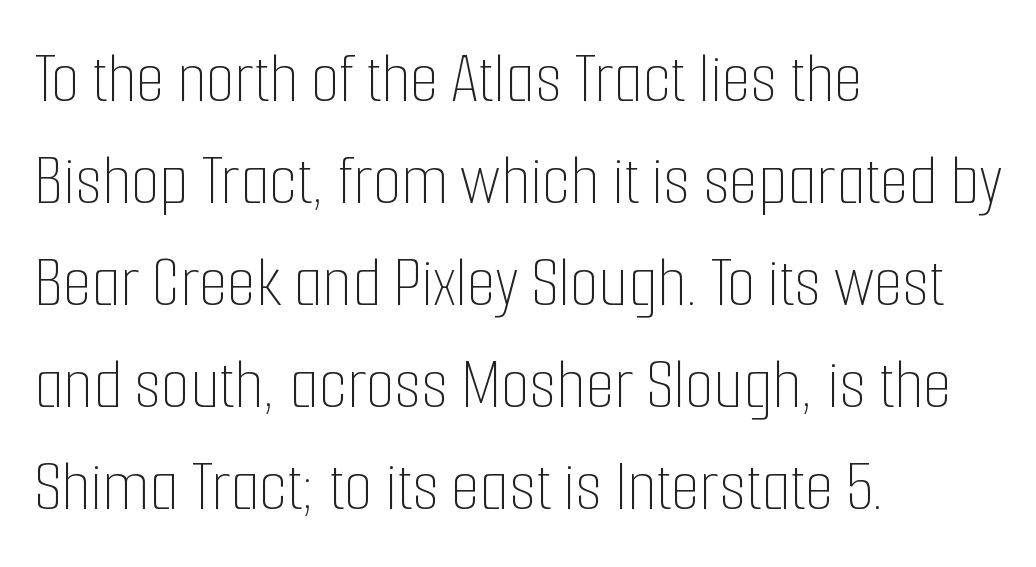
Evenly set lines give the paragraph a standard silhouette. Does the copy run flush right? No — it runs flush left. The foot of each line stays bare and open. Upright lettering throughout. The typeface has the unassuming heft of standard copy or less.
